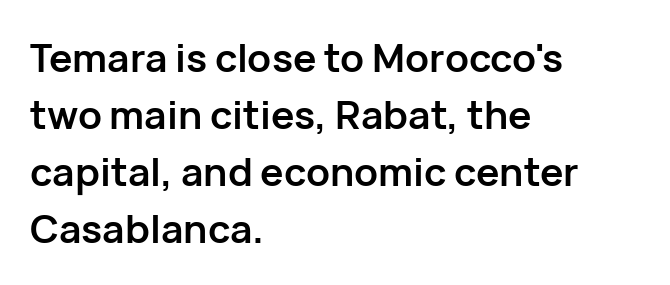
The image shows 39 px semibold sans-serif type, upright; set left-aligned, normal line spacing (1.46x), normal letter spacing, not underlined; low stroke contrast and a medium x-height.
